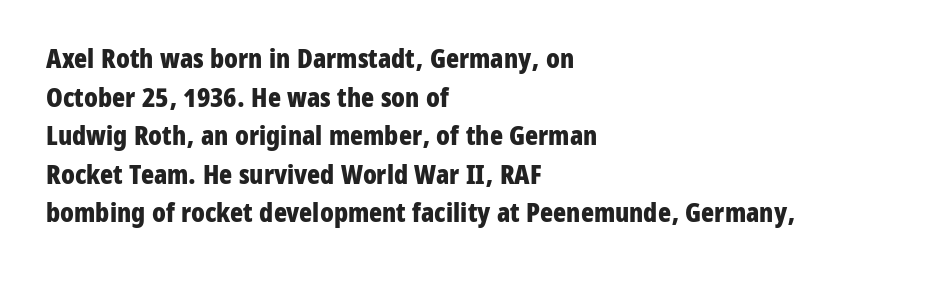
The image shows 27 px bold type, upright; set left-aligned, normal line spacing (1.43x), normal letter spacing, not underlined.
